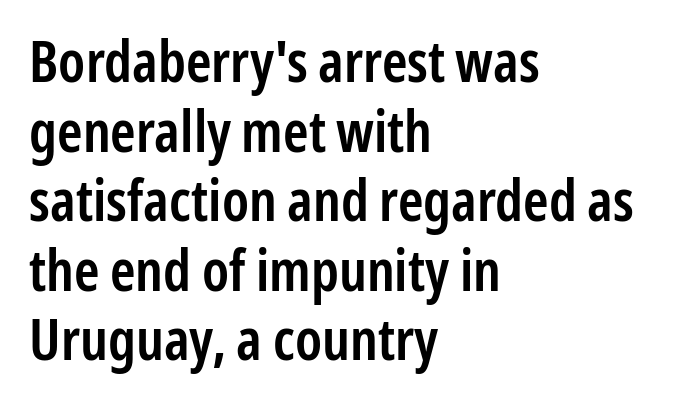
{"serif": "no", "italic": "no", "bold": "semi", "weight": "semibold", "width": "condensed", "stroke_contrast": "low", "x_height": "medium", "monospaced": "no", "underline": "no", "align": "left", "line_spacing_ratio": 1.22, "letter_spacing": "normal", "letter_spacing_em": 0.0, "glyph_px": 57}
